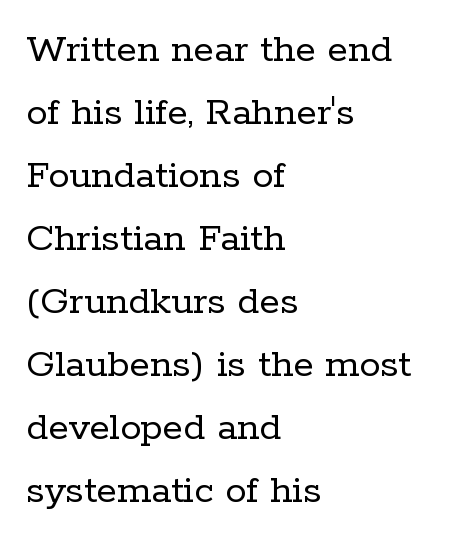
Here the designer chose a conventional face with non-uniform glyph widths. Bare-footed words on every line. Posture: vertical. These lines keep a tight, regular rhythm from letter to letter.
